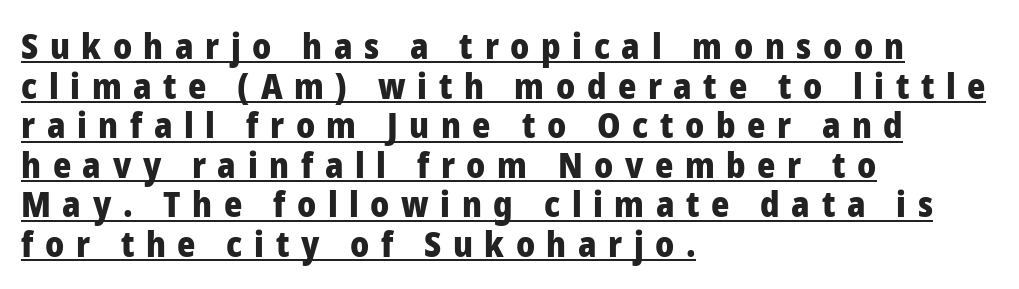
{"serif": "no", "italic": "no", "bold": "yes", "weight": "heavy", "width": "normal", "stroke_contrast": "low", "x_height": "medium", "monospaced": "no", "underline": "yes", "align": "left", "line_spacing": "tight", "line_spacing_ratio": 1.13, "letter_spacing": "wide", "letter_spacing_em": 0.33, "glyph_px": 35}
